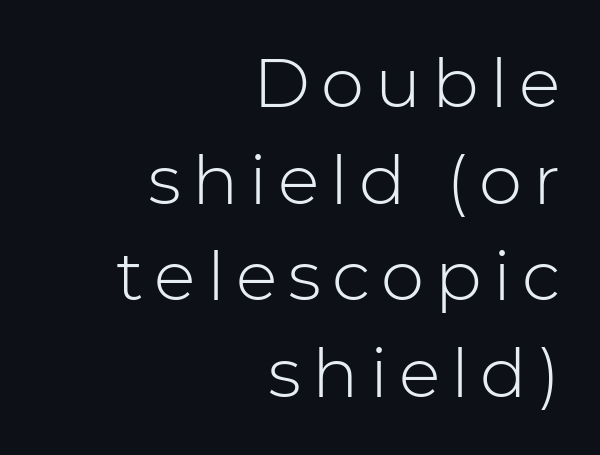
Q: Is the text bold? A: No.
Q: Is the text italic (slanted)? A: No, it is upright.
Q: Is the typeface a serif or a sans-serif typeface? A: Sans-serif.
Q: Is the text underlined? A: No.
Q: How is the paragraph aligned? A: Right-aligned.
Q: Is the spacing between lines tight, normal or loose? A: Normal.
Q: Width (condensed, normal, or wide)? A: Normal.
Q: Stroke contrast? A: Low.
Q: x-height? A: Medium.
Q: Monospaced? A: No.
